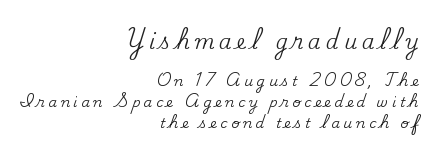
The image shows 20 px text type; set right-aligned, normal line spacing (1.51x), unusually wide letter spacing (+0.25 em), not underlined; the first (top) block is 1.43x larger.
